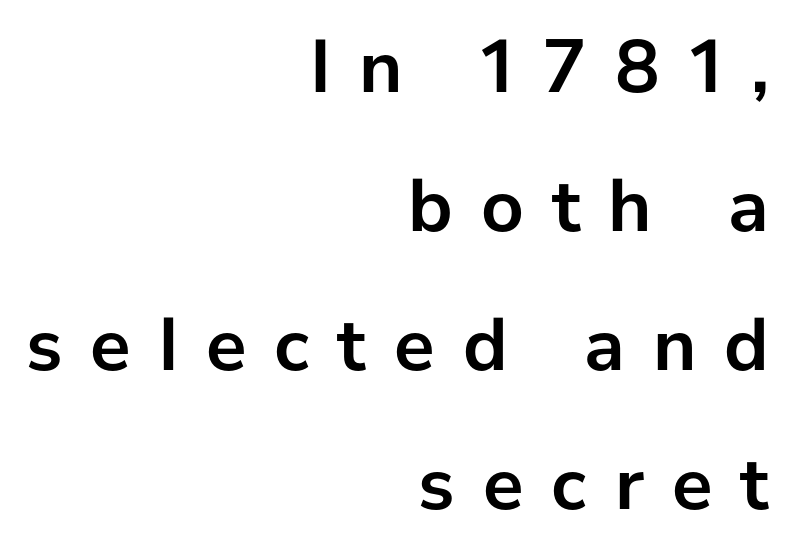
The image shows 76 px semibold sans-serif type, upright; set right-aligned, line spacing 1.83x, unusually wide letter spacing (+0.37 em), not underlined; low stroke contrast and a medium x-height.
